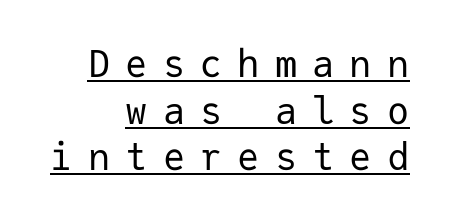
{"serif": "no", "italic": "no", "bold": "no", "weight": "regular", "width": "normal", "stroke_contrast": "low", "x_height": "medium", "monospaced": "yes", "underline": "yes", "align": "right", "line_spacing": "normal", "line_spacing_ratio": 1.26, "letter_spacing": "wide", "letter_spacing_em": 0.41, "glyph_px": 37}
